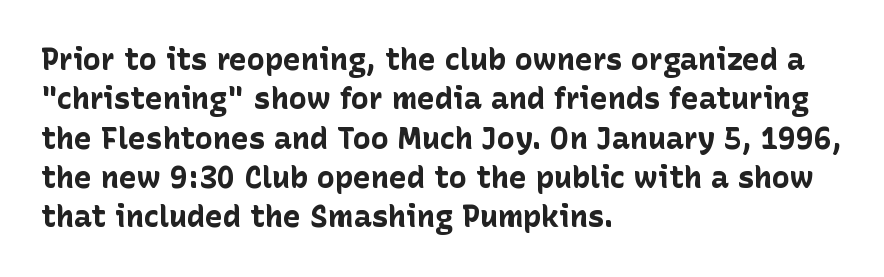
{"serif": "no", "italic": "no", "bold": "yes", "weight": "bold", "width": "normal", "stroke_contrast": "low", "x_height": "medium", "monospaced": "no", "underline": "no", "align": "left", "line_spacing": "normal", "line_spacing_ratio": 1.31, "letter_spacing": "normal", "letter_spacing_em": 0.0, "glyph_px": 30}
